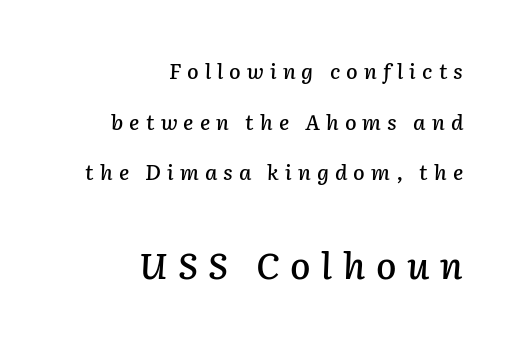
Just letters on the line, the space beneath them empty. In terms of posture, this sample is oblique. This sample trades compactness for vertical openness between lines. This rendering widens character spacing well past its baseline value. Character size in the trailing block exceeds that of the leading block.
